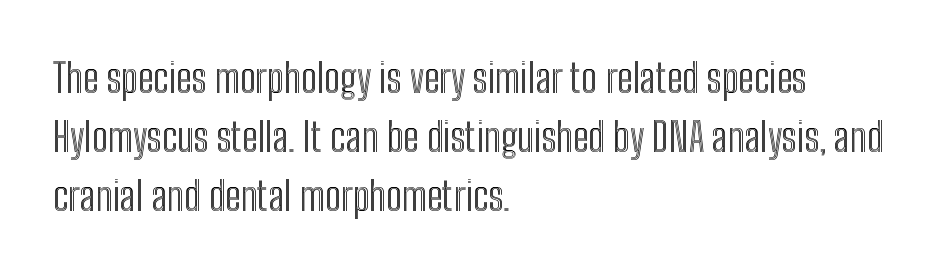
The gaps between neighbouring characters are ordinary and unremarkable. The line-height multiplier appears to be the usual default. Posture: straight, roman, zero tilt. The rag falls on the right side of this text block. Note the varied advance widths — an 'i' is clearly narrower than an 'm'. Check the space under the baseline: it is left empty.
